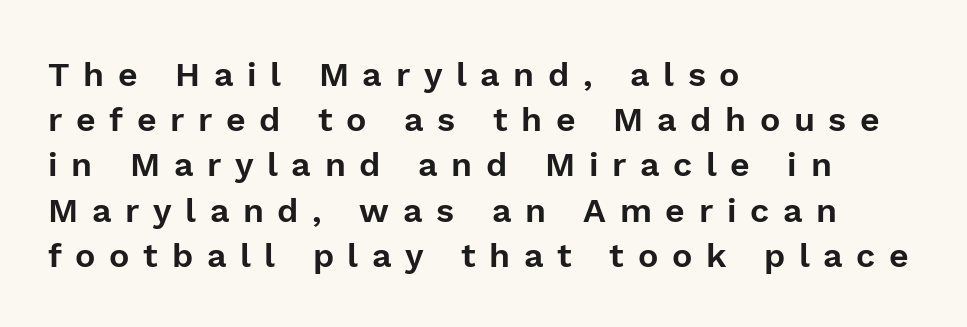
Q: Is the text italic (slanted)? A: No, it is upright.
Q: Is the typeface a serif or a sans-serif typeface? A: Sans-serif.
Q: Is the text underlined? A: No.
Q: How is the paragraph aligned? A: Left-aligned.
Q: Is the spacing between letters normal or unusually wide? A: Unusually wide.
Q: Is the spacing between lines tight, normal or loose? A: Normal.
Q: Width (condensed, normal, or wide)? A: Normal.
Q: Stroke contrast? A: Low.
Q: x-height? A: Medium.
Q: Monospaced? A: No.
